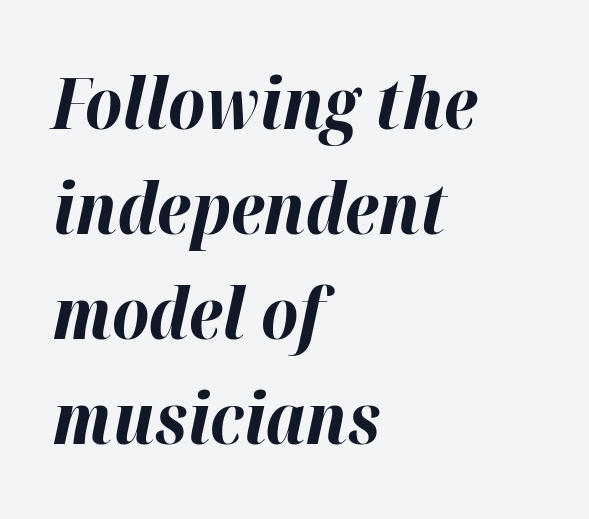
Q: Is the text bold? A: Yes.
Q: Is the text italic (slanted)? A: Yes, it leans right by about 12 degrees.
Q: Is the text underlined? A: No.
Q: How is the paragraph aligned? A: Left-aligned.
Q: Is the spacing between letters normal or unusually wide? A: Normal.
Q: Is the spacing between lines tight, normal or loose? A: Normal.
Q: Width (condensed, normal, or wide)? A: Normal.
Q: Stroke contrast? A: High.
Q: x-height? A: Medium.
Q: Monospaced? A: No.
